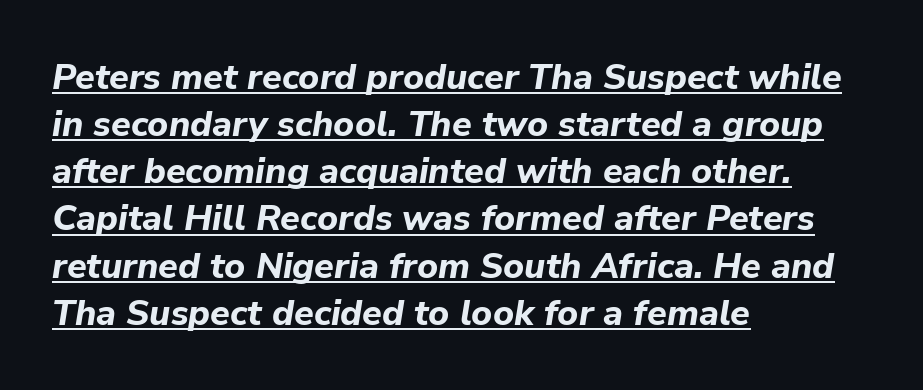
{"italic": "yes", "lean": "right", "slant_degrees": 9, "bold": "yes", "weight": "bold", "width": "normal", "stroke_contrast": "low", "x_height": "medium", "monospaced": "no", "underline": "yes", "align": "left", "line_spacing": "normal", "line_spacing_ratio": 1.31, "letter_spacing": "normal", "letter_spacing_em": 0.0, "glyph_px": 36}
